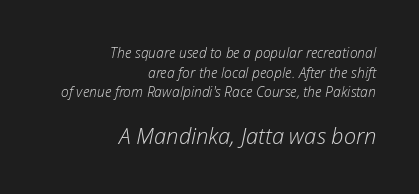
Q: Is the text bold? A: No.
Q: Is the text italic (slanted)? A: Yes, it leans right by about 12 degrees.
Q: Is the text underlined? A: No.
Q: How is the paragraph aligned? A: Right-aligned.
Q: Is the spacing between letters normal or unusually wide? A: Normal.
Q: Is the spacing between lines tight, normal or loose? A: Normal.
Q: Which block of text is set in a larger size, the first (top) or the second (bottom)? A: The second (bottom) one.
